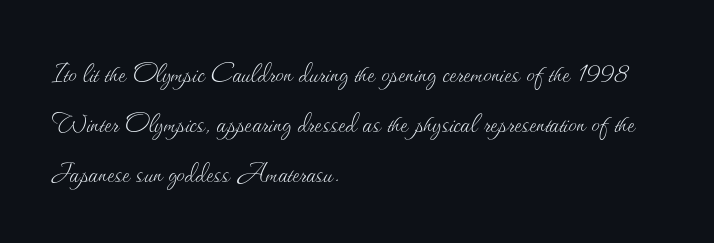
Q: Is the text bold? A: No.
Q: Is the text italic (slanted)? A: Yes.
Q: Is the text underlined? A: No.
Q: How is the paragraph aligned? A: Left-aligned.
Q: Is the spacing between letters normal or unusually wide? A: Normal.
Q: Is the spacing between lines tight, normal or loose? A: Normal.
Q: Width (condensed, normal, or wide)? A: Normal.
Q: Stroke contrast? A: Medium.
Q: x-height? A: Small.
Q: Monospaced? A: No.
